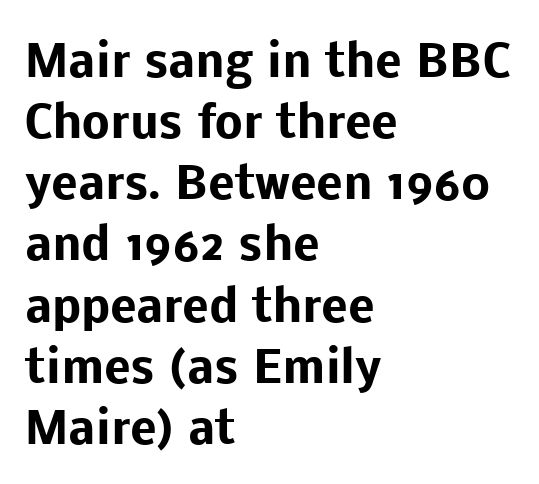
Q: Is the text bold? A: Yes.
Q: Is the text italic (slanted)? A: No, it is upright.
Q: Is the typeface a serif or a sans-serif typeface? A: Sans-serif.
Q: Is the text underlined? A: No.
Q: How is the paragraph aligned? A: Left-aligned.
Q: Is the spacing between letters normal or unusually wide? A: Normal.
Q: Is the spacing between lines tight, normal or loose? A: Normal.
Q: Width (condensed, normal, or wide)? A: Normal.
Q: Stroke contrast? A: Low.
Q: x-height? A: Medium.
Q: Monospaced? A: No.
